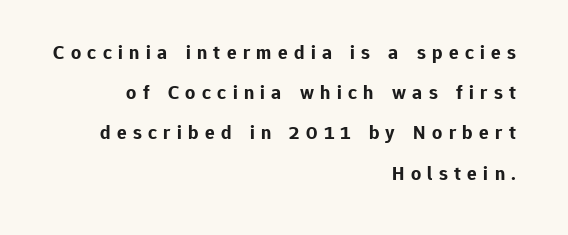
The image shows 20 px bold type, upright; set right-aligned, loose line spacing (2.01x), unusually wide letter spacing (+0.32 em), not underlined.
